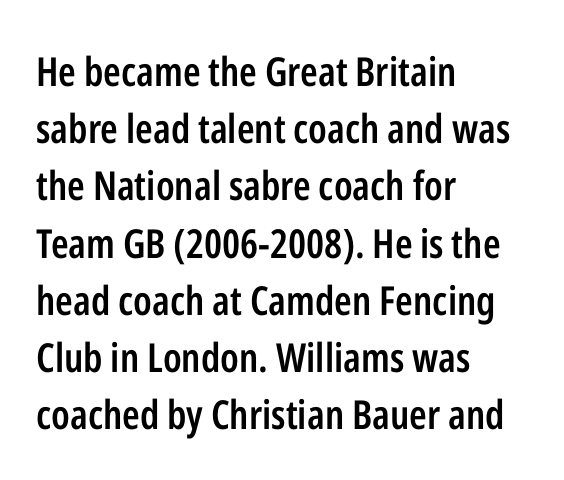
Q: Is the text bold? A: Semi-bold.
Q: Is the text italic (slanted)? A: No, it is upright.
Q: Is the typeface a serif or a sans-serif typeface? A: Sans-serif.
Q: Is the text underlined? A: No.
Q: How is the paragraph aligned? A: Left-aligned.
Q: Is the spacing between letters normal or unusually wide? A: Normal.
Q: Is the spacing between lines tight, normal or loose? A: Normal.
Q: Width (condensed, normal, or wide)? A: Condensed.
Q: Stroke contrast? A: Low.
Q: x-height? A: Medium.
Q: Monospaced? A: No.
